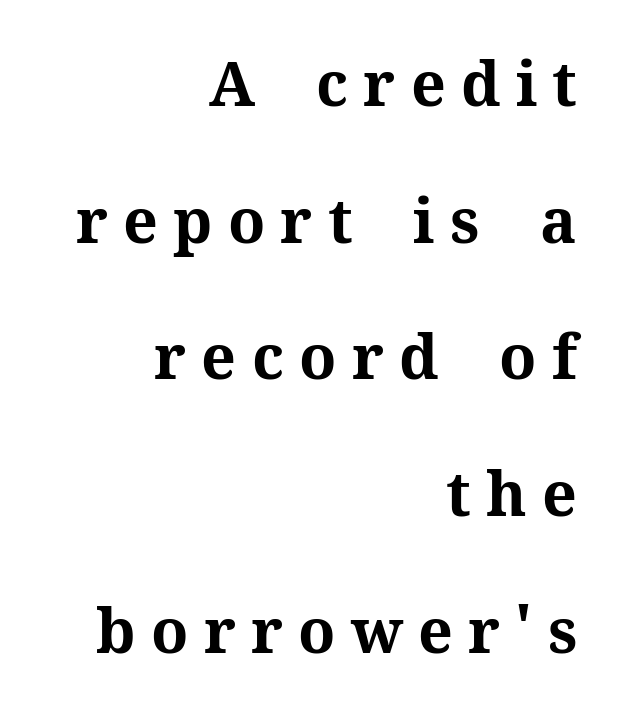
The image shows 61 px bold serif type, upright; set right-aligned, loose line spacing (2.24x), unusually wide letter spacing (+0.25 em), not underlined; medium stroke contrast and a medium x-height.
